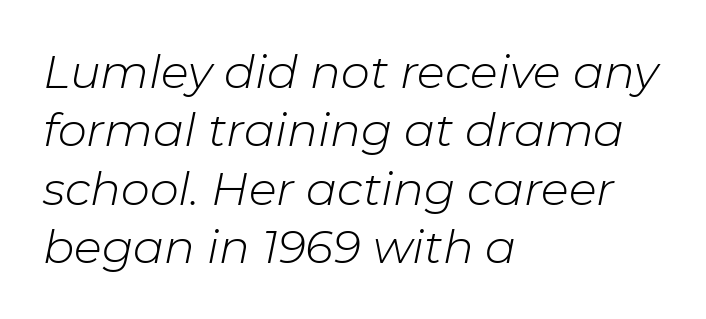
The image shows 46 px light type, italic (leaning right); set left-aligned, normal line spacing (1.27x), normal letter spacing, not underlined; low stroke contrast and a medium x-height.
